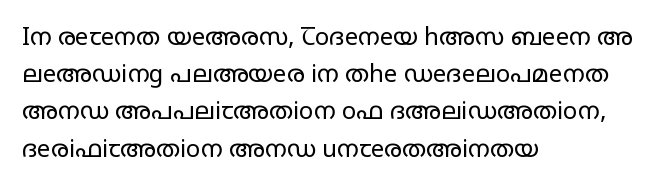
Q: Is the text bold? A: No.
Q: Is the text italic (slanted)? A: No, it is upright.
Q: Is the text underlined? A: No.
Q: How is the paragraph aligned? A: Left-aligned.
Q: Is the spacing between letters normal or unusually wide? A: Normal.
Q: Is the spacing between lines tight, normal or loose? A: Normal.
